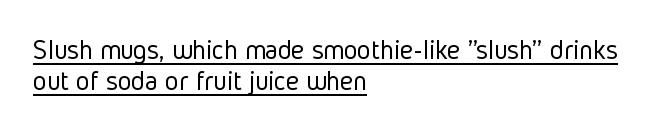
{"serif": "no", "italic": "no", "bold": "no", "weight": "light", "width": "condensed", "stroke_contrast": "low", "x_height": "medium", "monospaced": "no", "underline": "yes", "align": "left", "line_spacing": "tight", "line_spacing_ratio": 1.06, "letter_spacing": "normal", "letter_spacing_em": 0.0, "glyph_px": 29}
